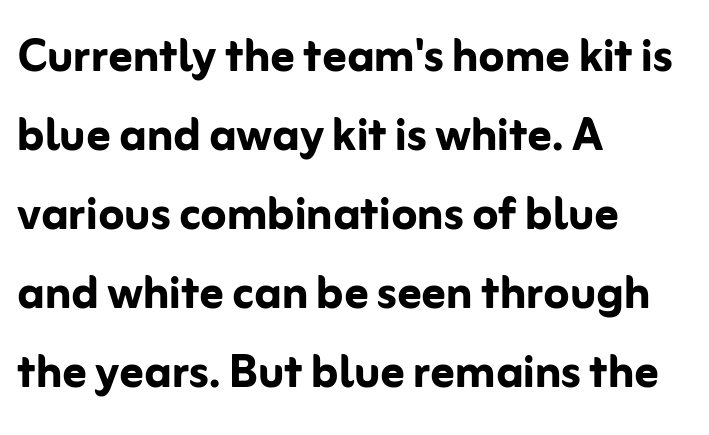
Q: Is the text bold? A: Yes.
Q: Is the text italic (slanted)? A: No, it is upright.
Q: Is the typeface a serif or a sans-serif typeface? A: Sans-serif.
Q: Is the text underlined? A: No.
Q: How is the paragraph aligned? A: Left-aligned.
Q: Is the spacing between letters normal or unusually wide? A: Normal.
Q: Is the spacing between lines tight, normal or loose? A: Normal.
Q: Width (condensed, normal, or wide)? A: Normal.
Q: Stroke contrast? A: Low.
Q: x-height? A: Medium.
Q: Monospaced? A: No.
